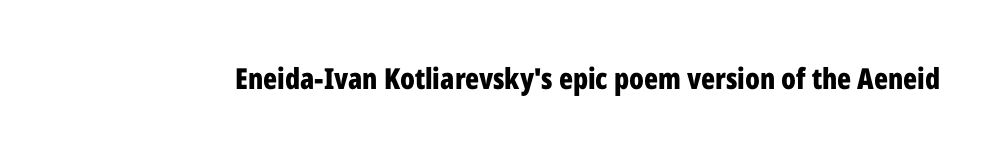
Q: Is the text bold? A: Yes.
Q: Is the text italic (slanted)? A: No, it is upright.
Q: Is the typeface a serif or a sans-serif typeface? A: Sans-serif.
Q: Is the text underlined? A: No.
Q: Is the spacing between letters normal or unusually wide? A: Normal.
Q: Width (condensed, normal, or wide)? A: Condensed.
Q: Stroke contrast? A: Low.
Q: x-height? A: Medium.
Q: Monospaced? A: No.
